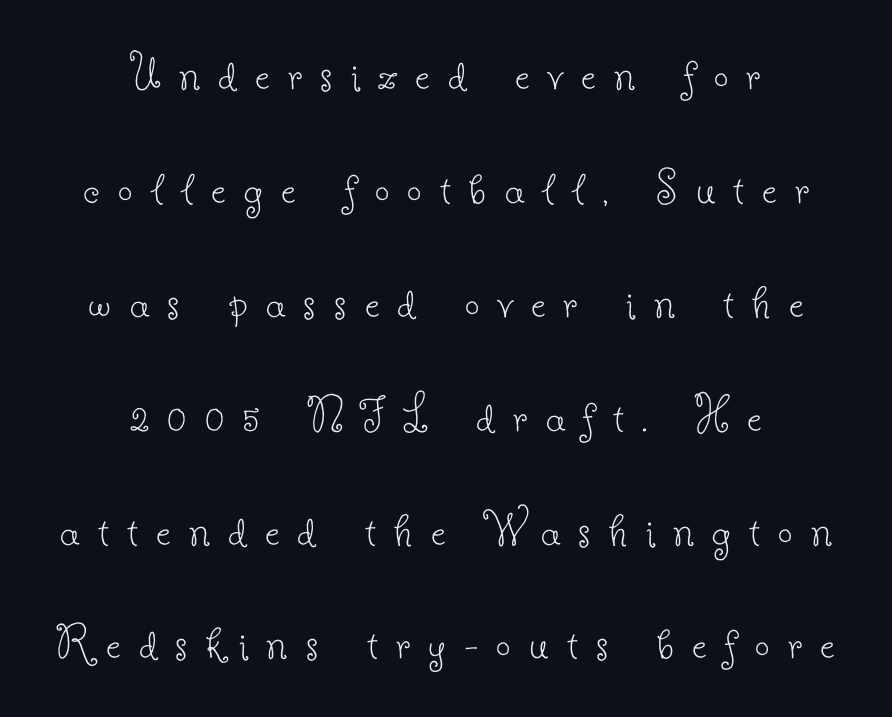
Q: Is the text bold? A: No.
Q: Is the text italic (slanted)? A: No, it is upright.
Q: Is the typeface a serif or a sans-serif typeface? A: Serif.
Q: Is the text underlined? A: No.
Q: How is the paragraph aligned? A: Centered.
Q: Is the spacing between letters normal or unusually wide? A: Unusually wide.
Q: Is the spacing between lines tight, normal or loose? A: Loose.
Q: Width (condensed, normal, or wide)? A: Normal.
Q: Stroke contrast? A: Low.
Q: x-height? A: Small.
Q: Monospaced? A: No.
